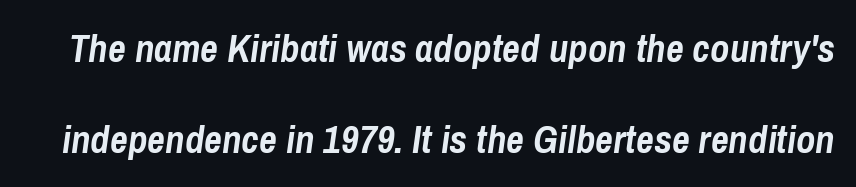
Thick stems and heavy bowls — unmistakably bold. The passage shown has conventional tracking throughout. You could fit nearly another row in the gap between these rows. These lines are rendered in a variable-pitch font.
